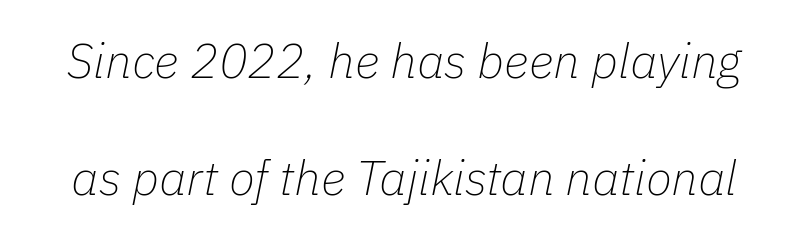
The image shows 48 px thin type, italic (leaning right); set loose line spacing (2.43x), normal letter spacing, not underlined; low stroke contrast and a medium x-height.
